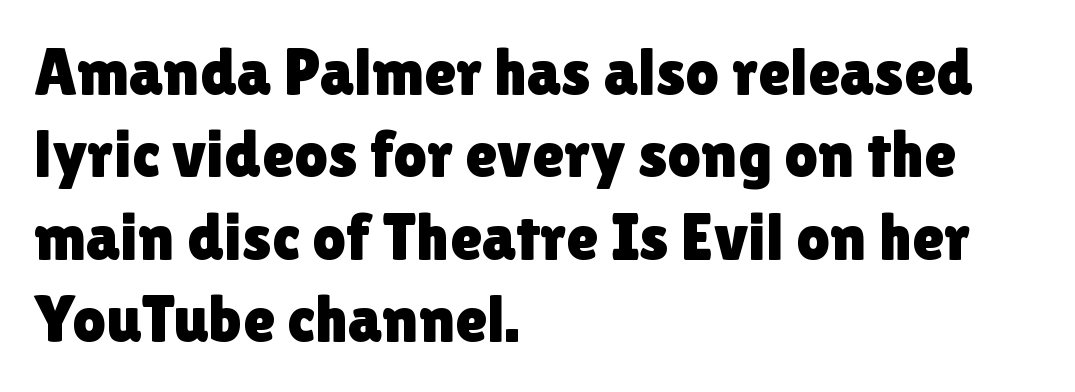
Q: Is the text italic (slanted)? A: No, it is upright.
Q: Is the typeface a serif or a sans-serif typeface? A: Sans-serif.
Q: Is the text underlined? A: No.
Q: How is the paragraph aligned? A: Left-aligned.
Q: Is the spacing between letters normal or unusually wide? A: Normal.
Q: Is the spacing between lines tight, normal or loose? A: Normal.
Q: Width (condensed, normal, or wide)? A: Normal.
Q: Stroke contrast? A: Low.
Q: x-height? A: Medium.
Q: Monospaced? A: No.
